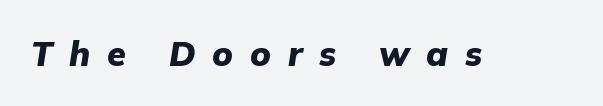
Q: Is the text bold? A: Yes.
Q: Is the text italic (slanted)? A: Yes, it leans right by about 9 degrees.
Q: Is the text underlined? A: No.
Q: Is the spacing between letters normal or unusually wide? A: Unusually wide.
Q: Width (condensed, normal, or wide)? A: Normal.
Q: Stroke contrast? A: Low.
Q: x-height? A: Medium.
Q: Monospaced? A: No.
